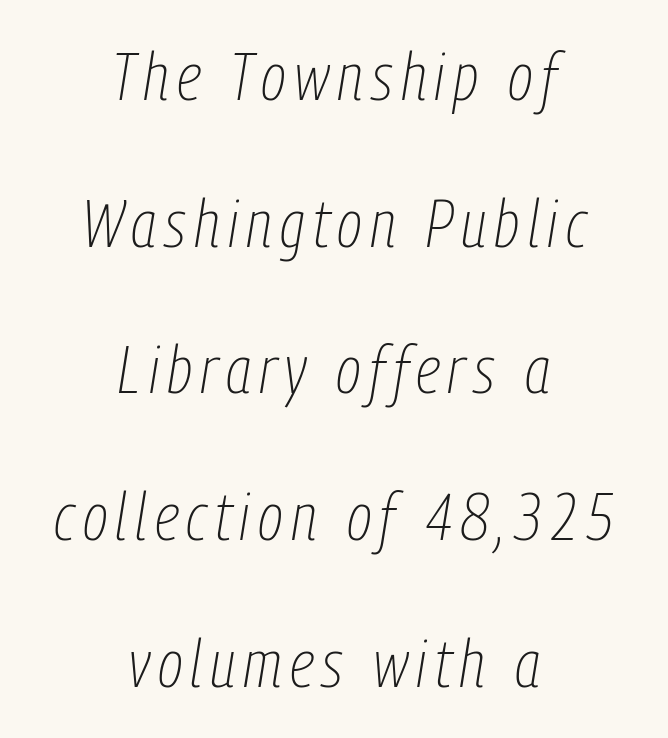
{"italic": "yes", "lean": "right", "slant_degrees": 9, "bold": "no", "weight": "thin", "width": "condensed", "stroke_contrast": "low", "x_height": "medium", "monospaced": "no", "underline": "no", "align": "center", "line_spacing": "loose", "line_spacing_ratio": 2.19, "glyph_px": 67}
